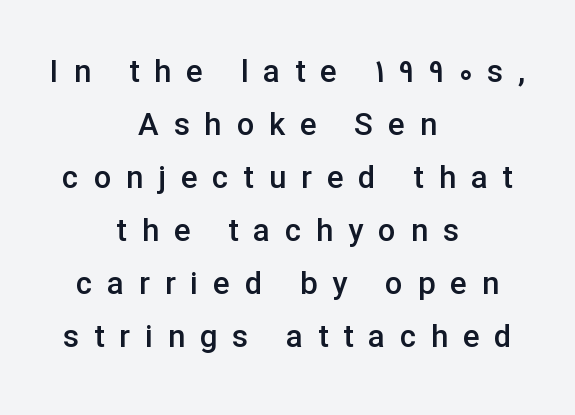
Q: Is the text bold? A: Semi-bold.
Q: Is the text italic (slanted)? A: No, it is upright.
Q: Is the typeface a serif or a sans-serif typeface? A: Sans-serif.
Q: Is the text underlined? A: No.
Q: How is the paragraph aligned? A: Centered.
Q: Is the spacing between letters normal or unusually wide? A: Unusually wide.
Q: Width (condensed, normal, or wide)? A: Normal.
Q: Stroke contrast? A: Low.
Q: x-height? A: Medium.
Q: Monospaced? A: No.
